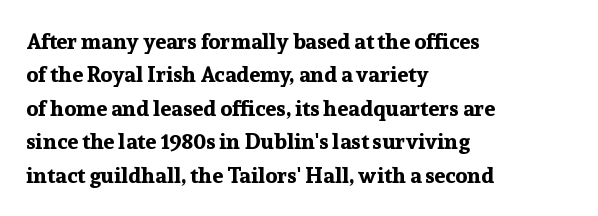
The image shows 22 px bold type, upright; set left-aligned, normal line spacing (1.52x), normal letter spacing, not underlined.
